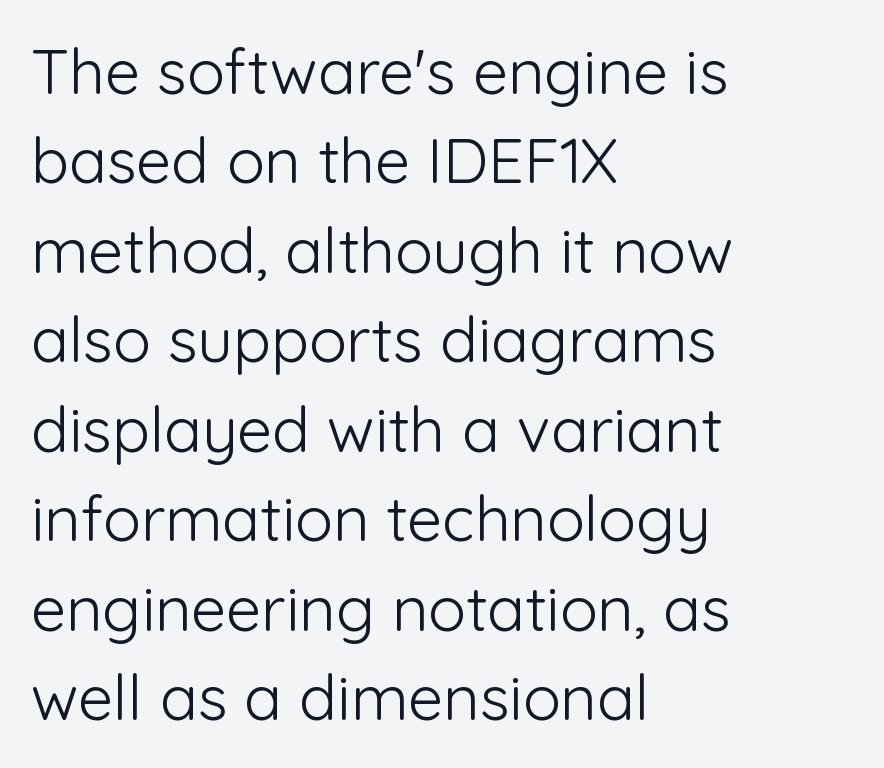
Is this a fixed-width face? No — the glyphs have proportional, varying widths. Nothing heavy about these letters — not bold at all. The font family rendered here belongs to the sans-serif group. The gap between lines stays unmarked.
